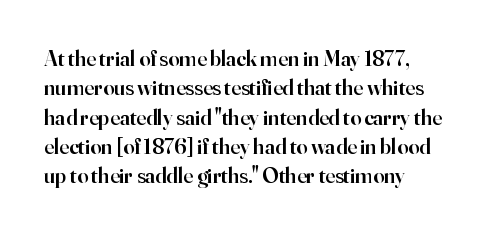
Default kerning and tracking; the words read as compact shapes. Successive baselines arrive at the customary interval. Slightly chunky letters — semibold, I'd say, not full bold. Italic: no, the glyphs are upright roman. Has an underline been added? It has not.
